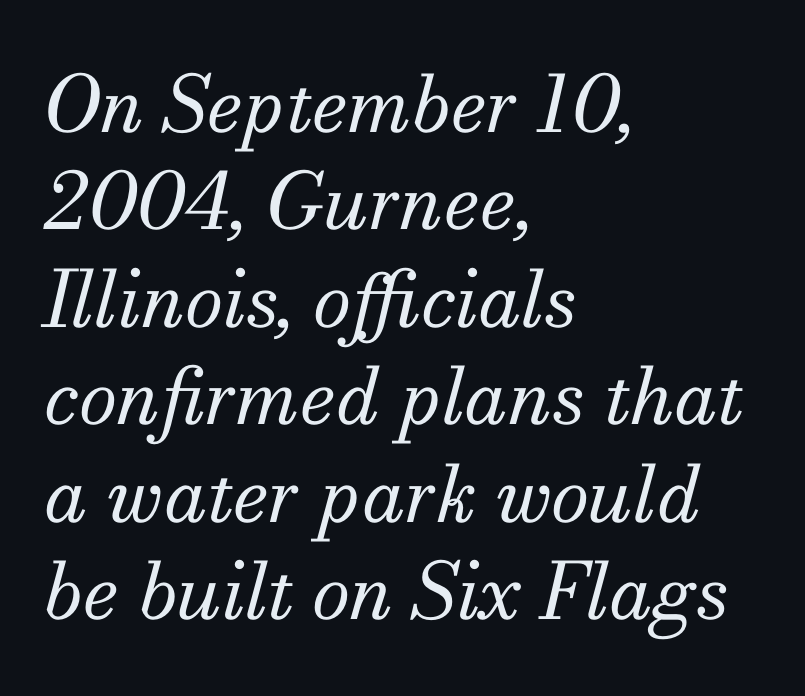
Letters have the restrained weight of plain body copy at most. Yep, that's italic — everything's leaning. Serif or sans? Serif — the stroke terminals have little feet. The rendering uses natural spacing where letterforms have individual widths. Only glyphs here, with clear space below each row.
